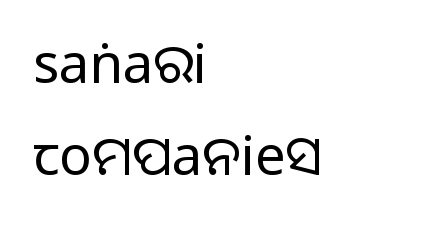
The image shows 54 px regular-weight sans-serif type, upright; set left-aligned, line spacing 1.71x, normal letter spacing, not underlined; low stroke contrast and a large x-height.
